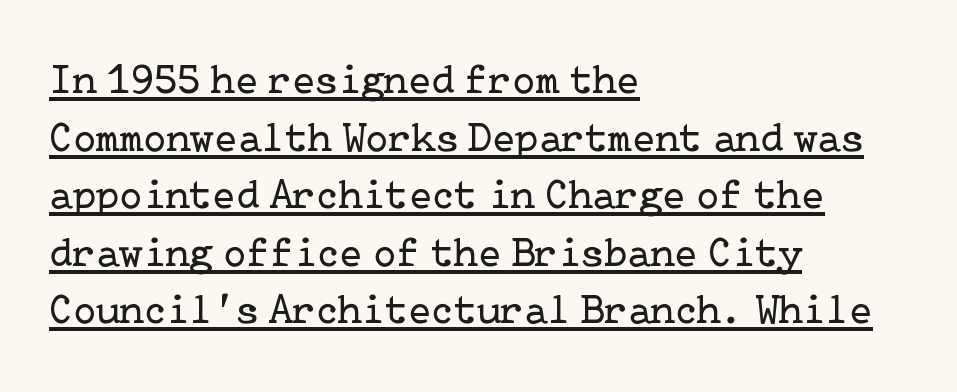
Leading: standard. Inter-character spacing is left at the font's built-in metrics. Upright lettering throughout. The strokes are not fattened; the text isn't bold. The letters carry serifs — small finishing strokes at the ends of their stems. The rag falls on the right side of this text block.
